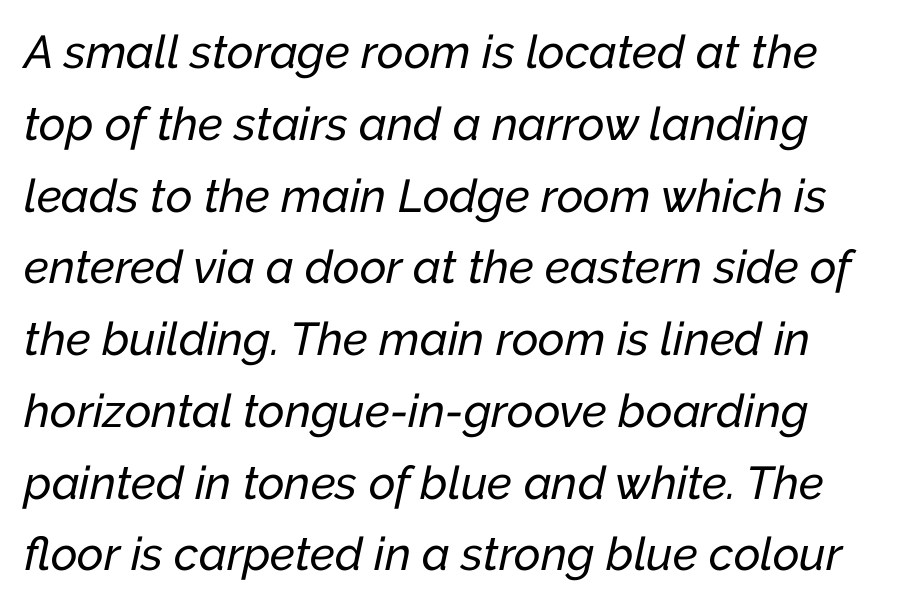
The image shows 46 px text type, italic (leaning right); set normal line spacing (1.56x), normal letter spacing, not underlined; low stroke contrast and a medium x-height.
